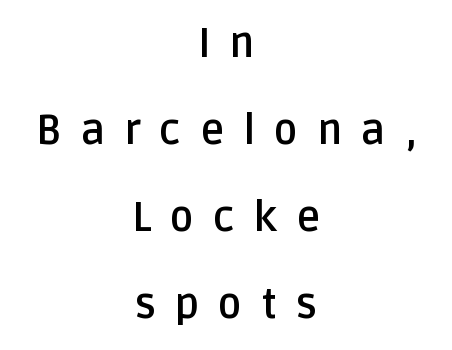
Q: Is the text bold? A: Yes.
Q: Is the text italic (slanted)? A: No, it is upright.
Q: Is the typeface a serif or a sans-serif typeface? A: Sans-serif.
Q: Is the text underlined? A: No.
Q: How is the paragraph aligned? A: Centered.
Q: Is the spacing between letters normal or unusually wide? A: Unusually wide.
Q: Is the spacing between lines tight, normal or loose? A: Loose.
Q: Width (condensed, normal, or wide)? A: Normal.
Q: Stroke contrast? A: Low.
Q: x-height? A: Large.
Q: Monospaced? A: No.
